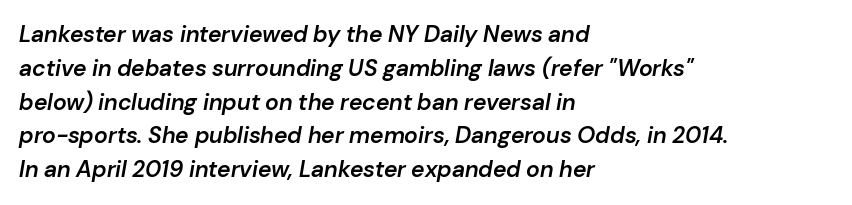
Q: Is the text bold? A: Semi-bold.
Q: Is the text italic (slanted)? A: Yes, it leans right by about 10 degrees.
Q: Is the text underlined? A: No.
Q: How is the paragraph aligned? A: Left-aligned.
Q: Is the spacing between letters normal or unusually wide? A: Normal.
Q: Is the spacing between lines tight, normal or loose? A: Normal.
